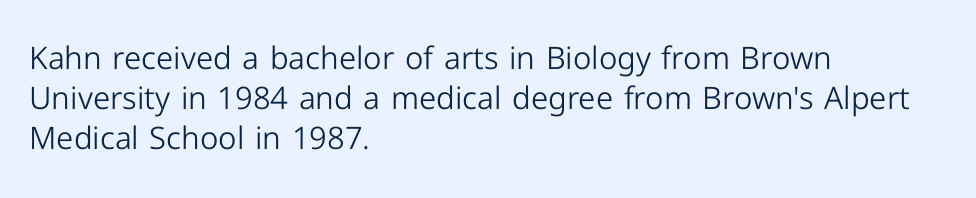
{"serif": "no", "italic": "no", "bold": "no", "weight": "light", "width": "normal", "stroke_contrast": "low", "x_height": "medium", "monospaced": "no", "underline": "no", "align": "left", "line_spacing": "normal", "line_spacing_ratio": 1.29, "letter_spacing": "normal", "letter_spacing_em": 0.0, "glyph_px": 31}
